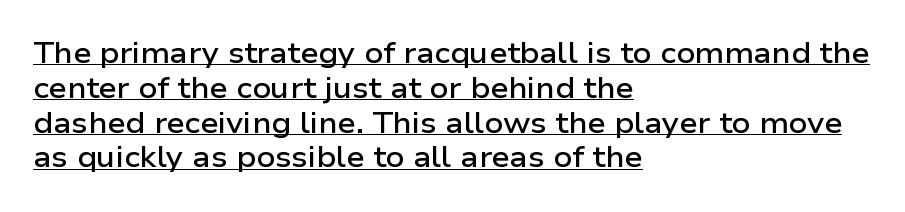
Strokes here are thickened, but only to semibold level. The passage shown is typed in a proportional face where columns would drift. Tracking value appears to be zero — textbook default spacing. The font family rendered here belongs to the sans-serif group.
